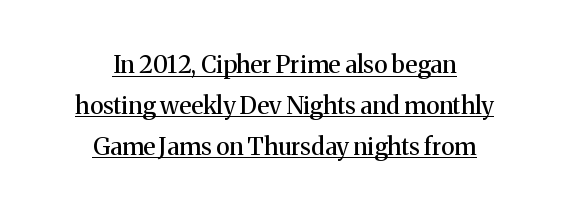
{"italic": "no", "underline": "yes", "align": "center", "line_spacing": "normal", "line_spacing_ratio": 1.7, "letter_spacing": "normal", "letter_spacing_em": 0.0, "glyph_px": 24}
